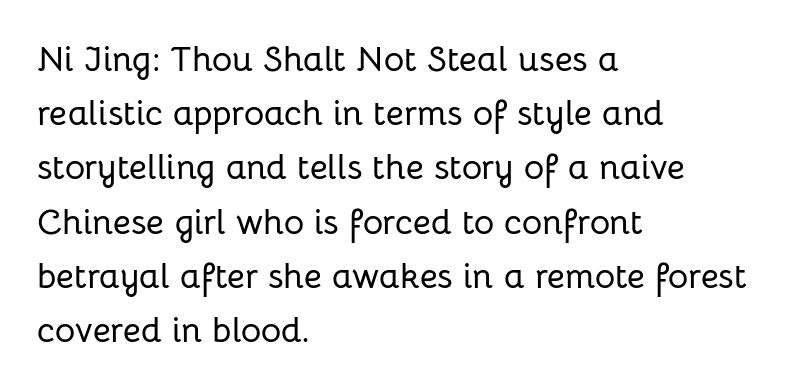
Q: Is the text italic (slanted)? A: No, it is upright.
Q: Is the typeface a serif or a sans-serif typeface? A: Sans-serif.
Q: Is the text underlined? A: No.
Q: How is the paragraph aligned? A: Left-aligned.
Q: Is the spacing between letters normal or unusually wide? A: Normal.
Q: Is the spacing between lines tight, normal or loose? A: Normal.
Q: Width (condensed, normal, or wide)? A: Normal.
Q: Stroke contrast? A: Low.
Q: x-height? A: Medium.
Q: Monospaced? A: No.
